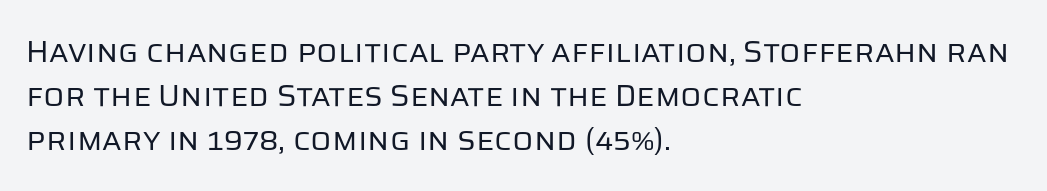
Q: Is the text bold? A: No.
Q: Is the text italic (slanted)? A: No, it is upright.
Q: Is the typeface a serif or a sans-serif typeface? A: Sans-serif.
Q: Is the text underlined? A: No.
Q: How is the paragraph aligned? A: Left-aligned.
Q: Is the spacing between letters normal or unusually wide? A: Normal.
Q: Is the spacing between lines tight, normal or loose? A: Normal.
Q: Width (condensed, normal, or wide)? A: Normal.
Q: Stroke contrast? A: Low.
Q: x-height? A: Large.
Q: Monospaced? A: No.
